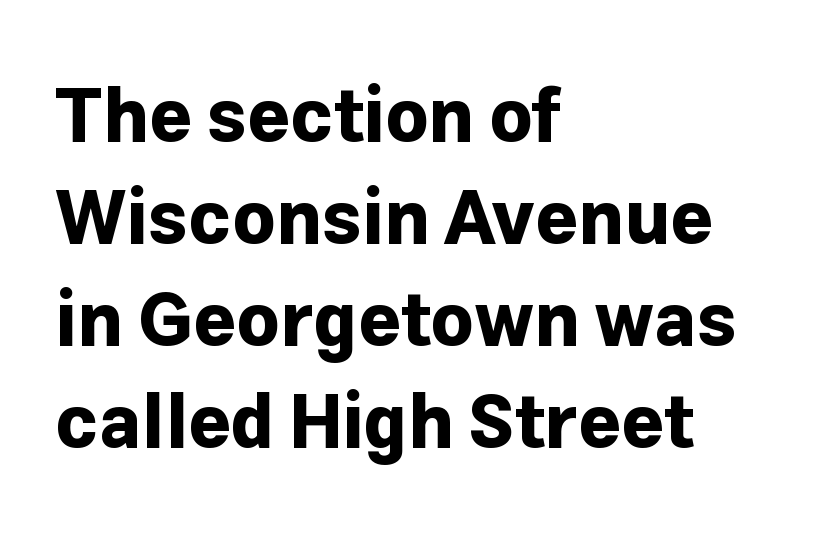
The image shows 74 px bold sans-serif type, upright; set left-aligned, normal line spacing (1.38x), normal letter spacing, not underlined; low stroke contrast and a medium x-height.
